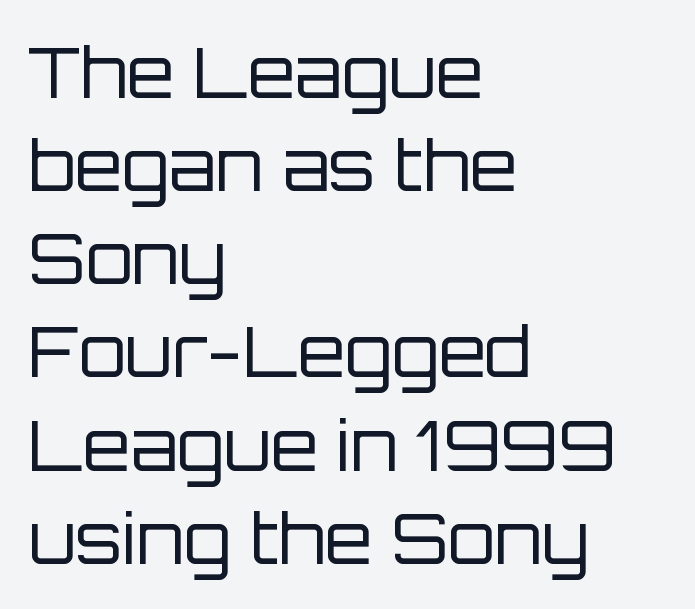
Each new line begins a customary step beneath the previous one. Honestly, the letter spacing is just normal — you wouldn't notice it. Visually the block forms a straight wall on the left and a jagged coastline on the right. Examine the stroke ends and you'll find no serifs.
